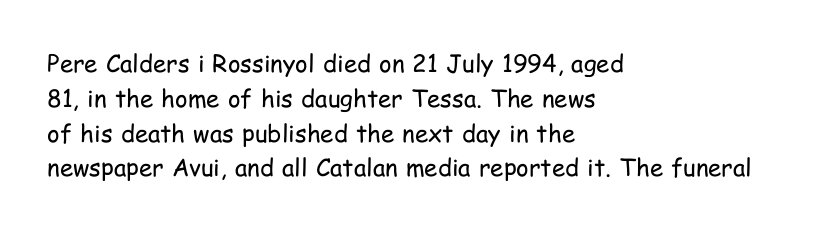
Summary of weight: not heavy and not bold. The passage shown stacks its lines at a standard gap. Upright lettering throughout. Tracking value appears to be zero — textbook default spacing.
